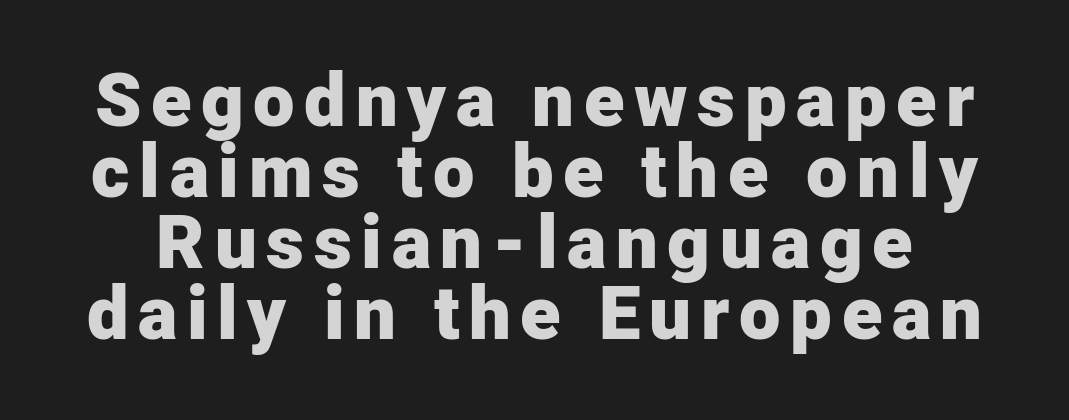
The image shows 74 px heavy sans-serif type, upright; set tight line spacing (0.96x), not underlined; low stroke contrast and a medium x-height.
